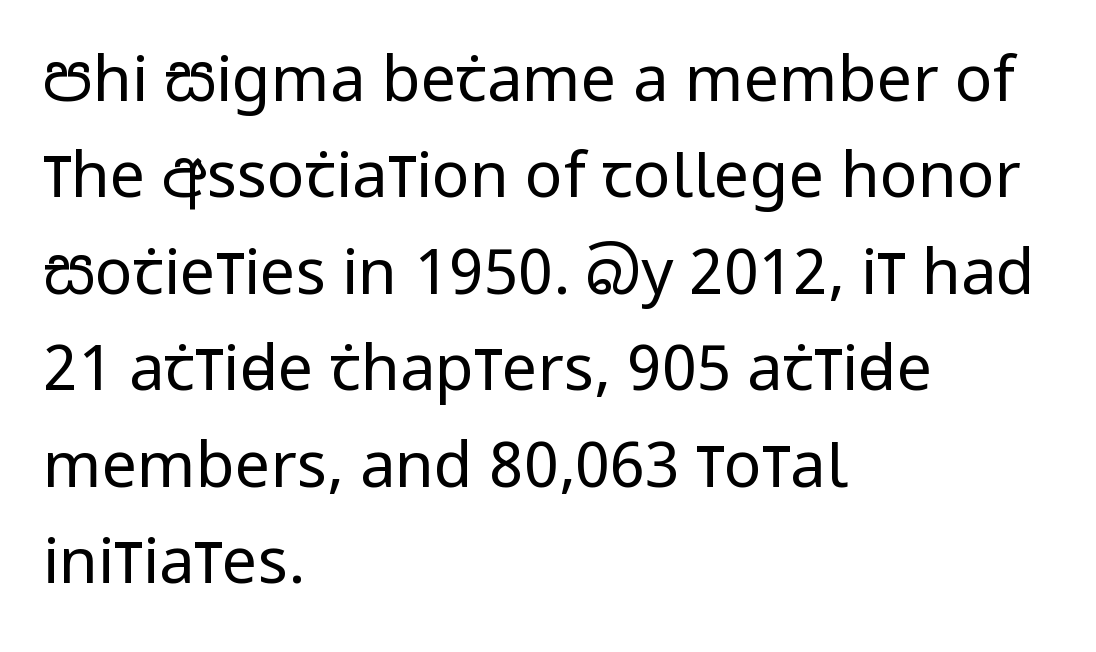
{"serif": "no", "italic": "no", "bold": "no", "weight": "regular", "width": "condensed", "stroke_contrast": "low", "x_height": "large", "monospaced": "no", "underline": "no", "align": "left", "line_spacing": "normal", "line_spacing_ratio": 1.53, "letter_spacing": "normal", "letter_spacing_em": 0.0, "glyph_px": 63}
